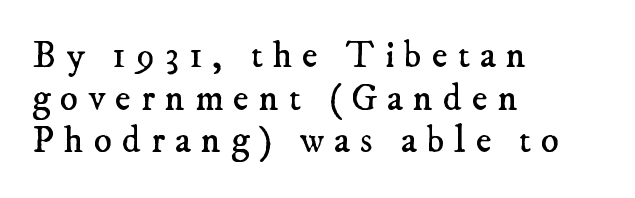
{"serif": "yes", "bold": "no", "weight": "regular", "width": "normal", "stroke_contrast": "low", "x_height": "small", "monospaced": "no", "underline": "no", "align": "left", "line_spacing": "tight", "line_spacing_ratio": 1.12, "letter_spacing": "wide", "letter_spacing_em": 0.26, "glyph_px": 38}
